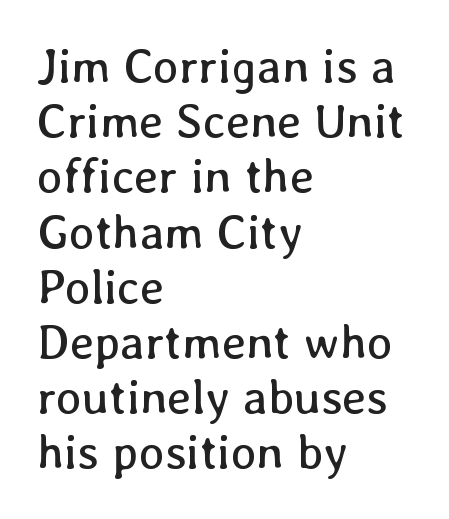
The image shows 48 px regular-weight type, upright; set left-aligned, tight line spacing (1.15x), normal letter spacing, not underlined; low stroke contrast and a medium x-height.
